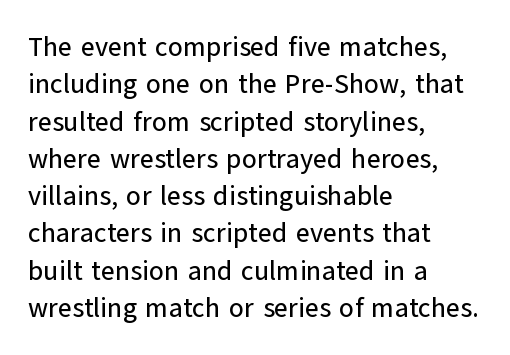
{"italic": "no", "underline": "no", "align": "left", "line_spacing": "normal", "line_spacing_ratio": 1.38, "letter_spacing": "normal", "letter_spacing_em": 0.0, "glyph_px": 27}
